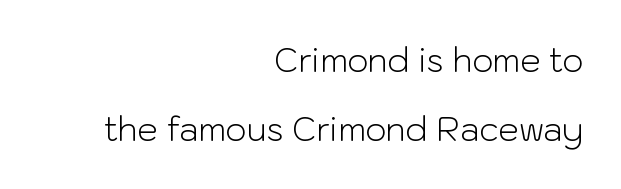
Q: Is the text bold? A: No.
Q: Is the text italic (slanted)? A: No, it is upright.
Q: Is the typeface a serif or a sans-serif typeface? A: Sans-serif.
Q: Is the text underlined? A: No.
Q: How is the paragraph aligned? A: Right-aligned.
Q: Is the spacing between letters normal or unusually wide? A: Normal.
Q: Is the spacing between lines tight, normal or loose? A: Loose.
Q: Width (condensed, normal, or wide)? A: Normal.
Q: Stroke contrast? A: Low.
Q: x-height? A: Medium.
Q: Monospaced? A: No.
